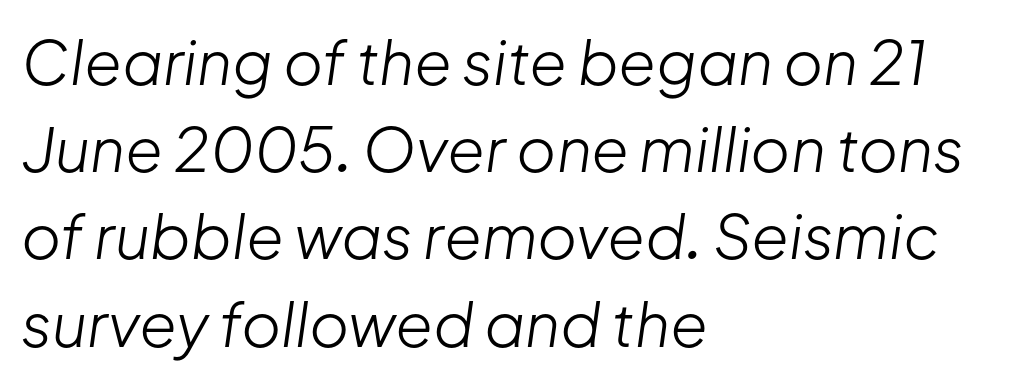
This rendering leaves character spacing at its baseline value. Proportional: the letters do not fall into vertical columns. The setting favours the left margin, as ordinary paragraphs usually do. Vertical spacing — default. Stem width sits at or under what a default text font uses.
